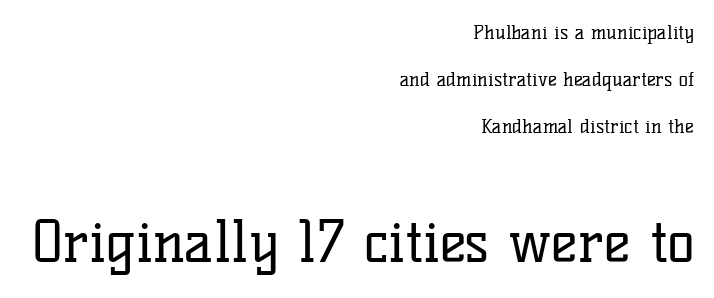
{"serif": "yes", "italic": "no", "bold": "no", "weight": "regular", "width": "normal", "stroke_contrast": "low", "x_height": "medium", "monospaced": "no", "underline": "no", "align": "right", "line_spacing": "loose", "line_spacing_ratio": 2.48, "letter_spacing": "normal", "letter_spacing_em": 0.0, "larger_block": "second", "size_ratio": 3.0, "glyph_px": 57}
